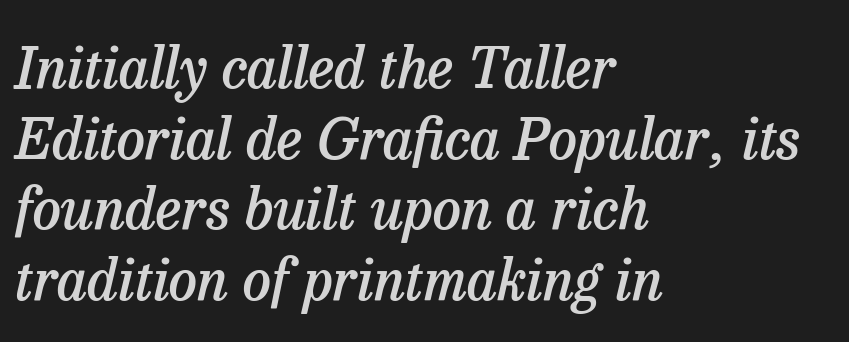
Q: Is the text bold? A: Semi-bold.
Q: Is the text italic (slanted)? A: Yes, it leans right by about 13 degrees.
Q: Is the typeface a serif or a sans-serif typeface? A: Serif.
Q: Is the text underlined? A: No.
Q: How is the paragraph aligned? A: Left-aligned.
Q: Is the spacing between letters normal or unusually wide? A: Normal.
Q: Width (condensed, normal, or wide)? A: Normal.
Q: Stroke contrast? A: Low.
Q: x-height? A: Medium.
Q: Monospaced? A: No.
